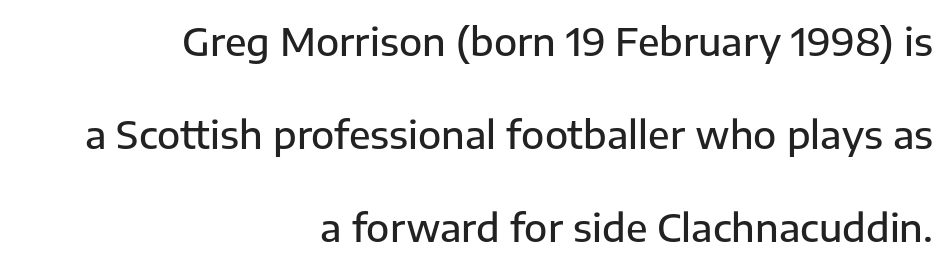
The specimen omits any rule beneath the text block's lines. These words are printed semibold, heavier than regular yet not bold. Is this a fixed-width face? No — the glyphs have proportional, varying widths. The typography opts for an upright posture over an oblique one. The passage is arranged like a letterhead date or caption credit — flush right. Widely set lines give the paragraph a tall, airy silhouette.
